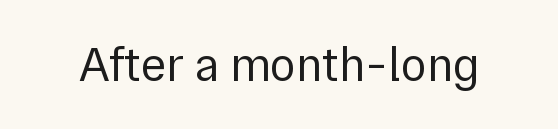
{"serif": "no", "italic": "no", "bold": "no", "weight": "regular", "width": "normal", "x_height": "medium", "monospaced": "no", "underline": "no", "letter_spacing": "normal", "letter_spacing_em": 0.0, "glyph_px": 48}
